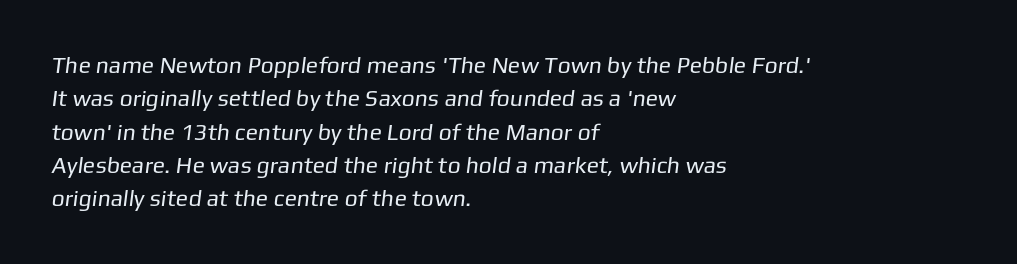
{"bold": "no", "underline": "no", "align": "left", "line_spacing": "normal", "line_spacing_ratio": 1.45, "letter_spacing": "normal", "letter_spacing_em": 0.0, "glyph_px": 23}
